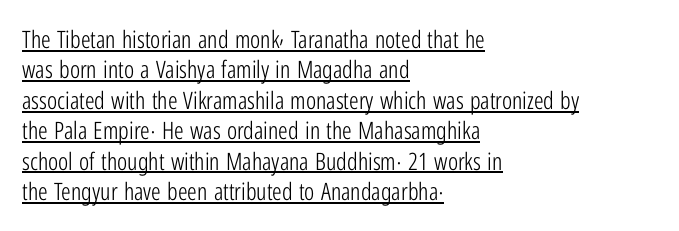
The sample's only ornament is a line tracing under the words. Look at the tracking — it's just the regular setting, nothing added. One-word summary of the alignment: left. No chunkiness to these letters — they're not bold. One glance says typical: line gaps are just what's usual.
